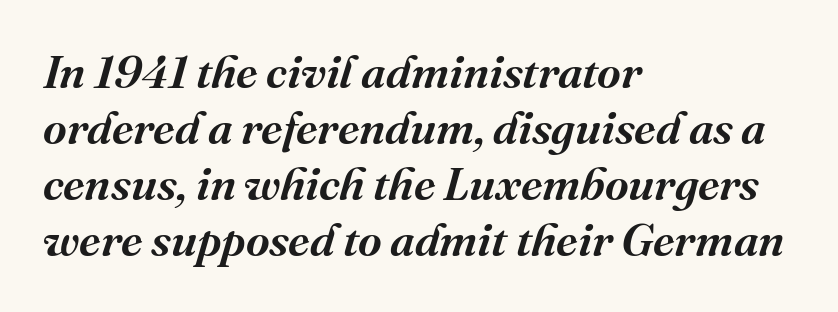
A bare baseline throughout the passage. The letters carry serifs — small finishing strokes at the ends of their stems. You could not count columns in this text — the font is proportionally spaced. Emphasis-style slanted type is in use. Which margin do the lines hug? The left one — the right edge is uneven. What stands out about the letter spacing? Nothing — it is the standard amount.
